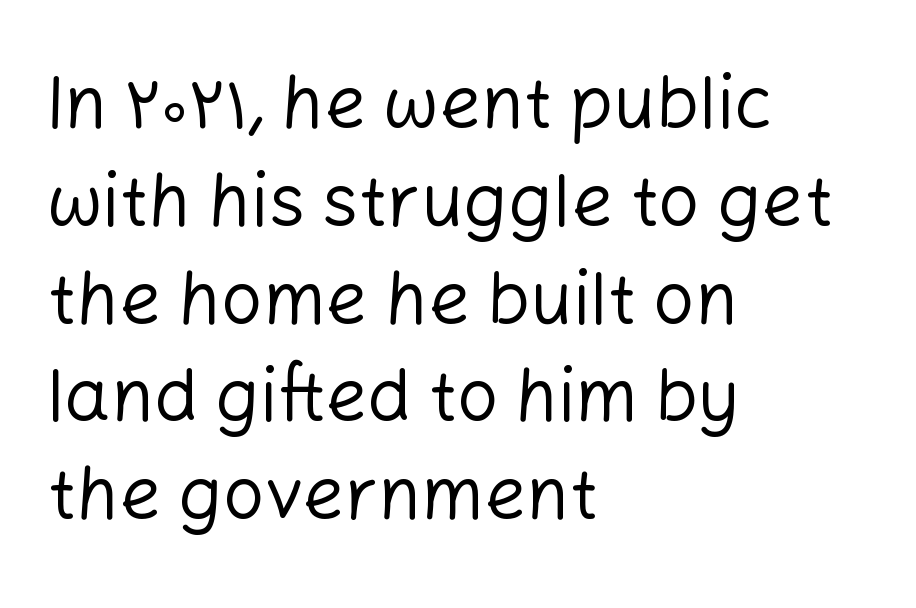
Each row of text sits above clean, open space. Note: no serifs on the glyphs. In terms of letterspacing, this is plain default setting. The lines sit at an ordinary, default distance from one another.
